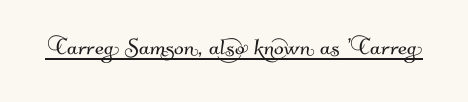
No extra tracking has been applied to these lines. Decoration check: the copy is underlined. Are there feet on the stems? There aren't — it's a sans. These lines are rendered in a variable-pitch font.
